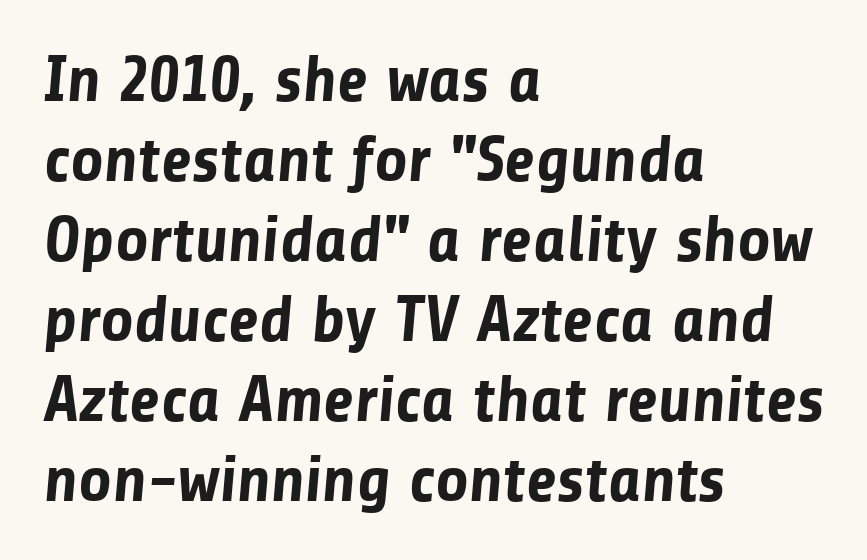
{"serif": "no", "bold": "yes", "weight": "bold", "width": "normal", "stroke_contrast": "low", "x_height": "medium", "monospaced": "no", "underline": "no", "align": "left", "line_spacing_ratio": 1.23, "letter_spacing": "normal", "letter_spacing_em": 0.0, "glyph_px": 65}
